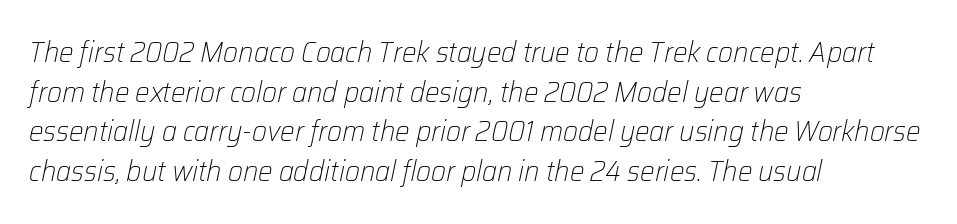
Q: Is the text bold? A: No.
Q: Is the text italic (slanted)? A: Yes, it leans right by about 12 degrees.
Q: Is the text underlined? A: No.
Q: How is the paragraph aligned? A: Left-aligned.
Q: Is the spacing between letters normal or unusually wide? A: Normal.
Q: Is the spacing between lines tight, normal or loose? A: Normal.
Q: Width (condensed, normal, or wide)? A: Normal.
Q: Stroke contrast? A: Low.
Q: x-height? A: Medium.
Q: Monospaced? A: No.
